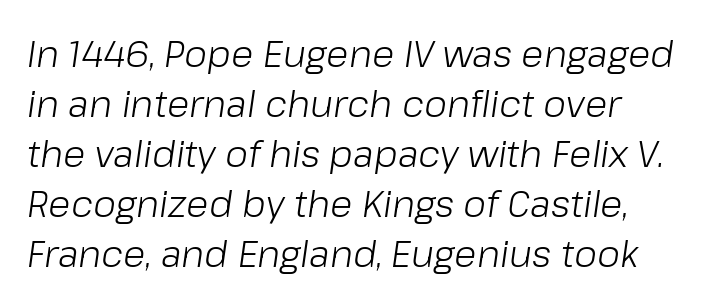
Q: Is the text bold? A: No.
Q: Is the text italic (slanted)? A: Yes, it leans right by about 8 degrees.
Q: Is the text underlined? A: No.
Q: How is the paragraph aligned? A: Left-aligned.
Q: Is the spacing between letters normal or unusually wide? A: Normal.
Q: Is the spacing between lines tight, normal or loose? A: Normal.
Q: Width (condensed, normal, or wide)? A: Normal.
Q: Stroke contrast? A: Low.
Q: x-height? A: Medium.
Q: Monospaced? A: No.
